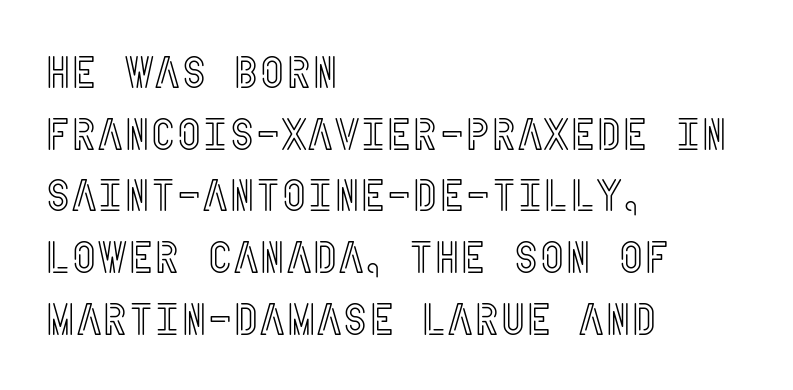
The image shows 45 px condensed type, upright; set left-aligned, normal line spacing (1.37x), normal letter spacing, not underlined; a large x-height.
